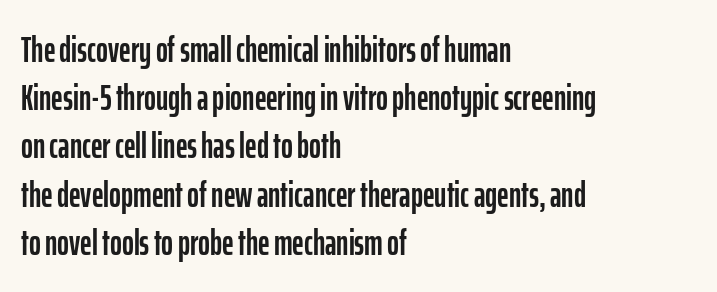
The image shows 36 px condensed sans-serif type, upright; set left-aligned, normal line spacing (1.34x), normal letter spacing, not underlined; low stroke contrast and a medium x-height.
